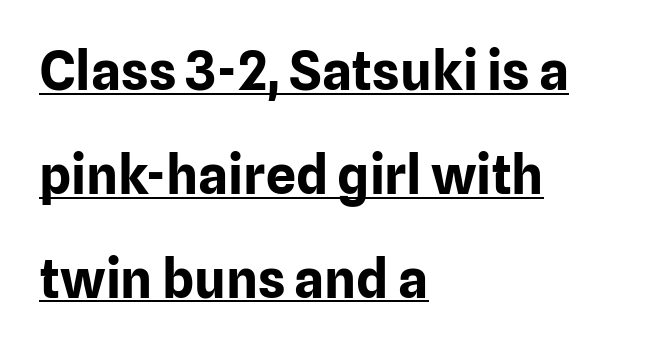
Q: Is the text bold? A: Yes.
Q: Is the text italic (slanted)? A: No, it is upright.
Q: Is the typeface a serif or a sans-serif typeface? A: Sans-serif.
Q: Is the text underlined? A: Yes.
Q: How is the paragraph aligned? A: Left-aligned.
Q: Is the spacing between letters normal or unusually wide? A: Normal.
Q: Is the spacing between lines tight, normal or loose? A: Loose.
Q: Width (condensed, normal, or wide)? A: Normal.
Q: Stroke contrast? A: Low.
Q: x-height? A: Medium.
Q: Monospaced? A: No.
